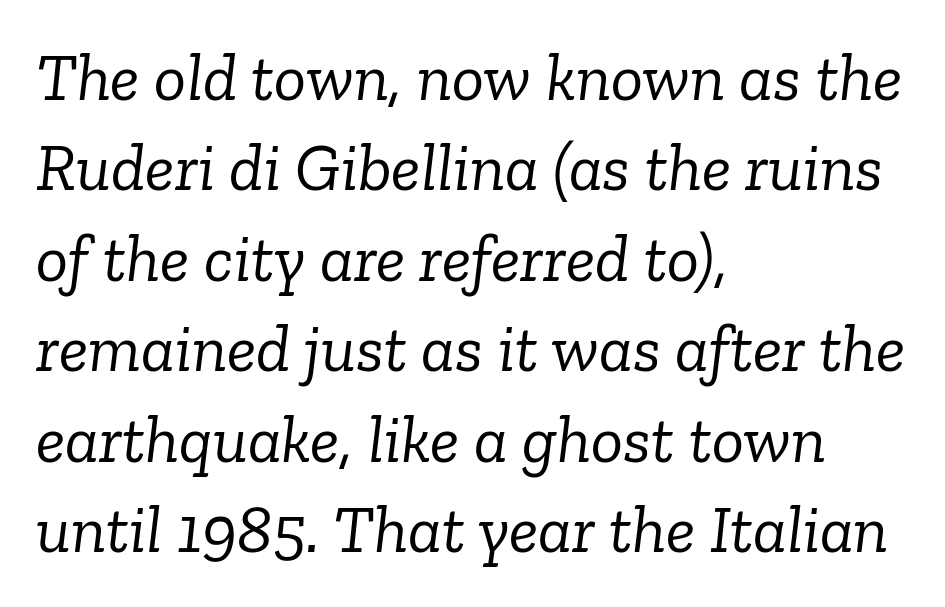
Italic: yes, the glyphs are oblique. Character widths vary here, with narrow letters taking less room than wide ones. The strip under each line holds only bare page. To sum up the face: it has serifs. Typeset ragged right — the left edge is the straight one. Whoever set this chose a conventional vertical rhythm.
